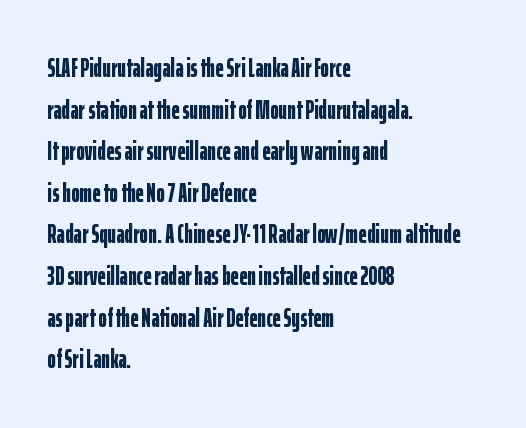
{"italic": "no", "bold": "yes", "underline": "no", "align": "left", "line_spacing": "normal", "line_spacing_ratio": 1.6, "letter_spacing": "normal", "letter_spacing_em": 0.0, "glyph_px": 26}
